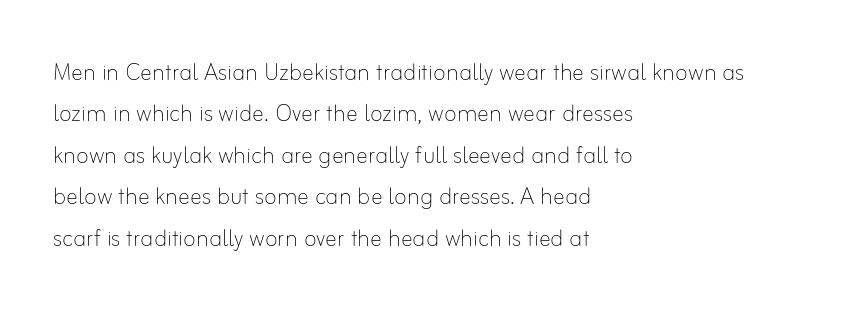
{"italic": "no", "bold": "no", "weight": "thin", "width": "normal", "stroke_contrast": "low", "x_height": "small", "monospaced": "no", "underline": "no", "align": "left", "line_spacing": "normal", "line_spacing_ratio": 1.38, "letter_spacing": "normal", "letter_spacing_em": 0.0, "glyph_px": 30}
